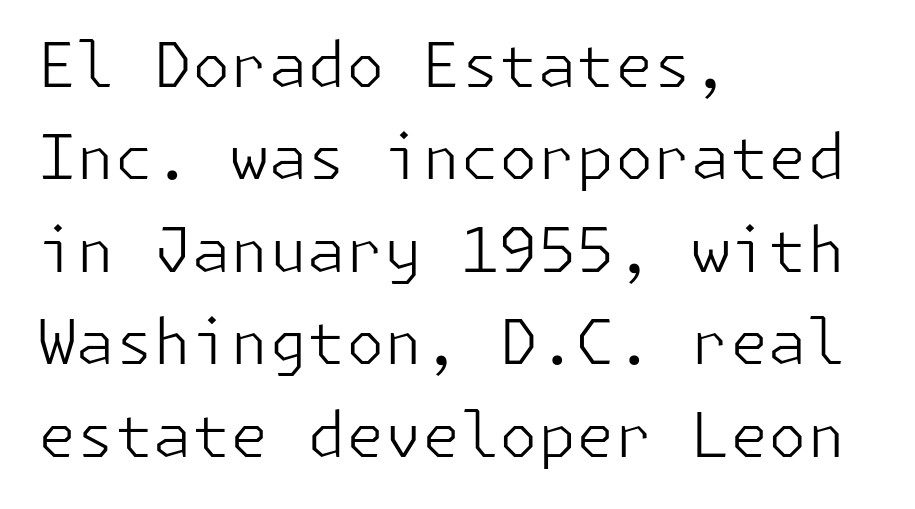
Q: Is the text bold? A: No.
Q: Is the text italic (slanted)? A: No, it is upright.
Q: Is the typeface a serif or a sans-serif typeface? A: Sans-serif.
Q: Is the text underlined? A: No.
Q: How is the paragraph aligned? A: Left-aligned.
Q: Is the spacing between letters normal or unusually wide? A: Normal.
Q: Is the spacing between lines tight, normal or loose? A: Normal.
Q: Width (condensed, normal, or wide)? A: Normal.
Q: Stroke contrast? A: Low.
Q: x-height? A: Medium.
